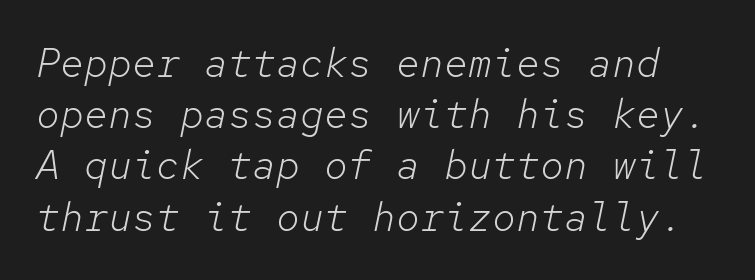
Q: Is the text bold? A: No.
Q: Is the text italic (slanted)? A: Yes, it leans right by about 12 degrees.
Q: Is the text underlined? A: No.
Q: Is the spacing between letters normal or unusually wide? A: Normal.
Q: Is the spacing between lines tight, normal or loose? A: Normal.
Q: Width (condensed, normal, or wide)? A: Normal.
Q: Stroke contrast? A: Low.
Q: x-height? A: Medium.
Q: Monospaced? A: Yes.
